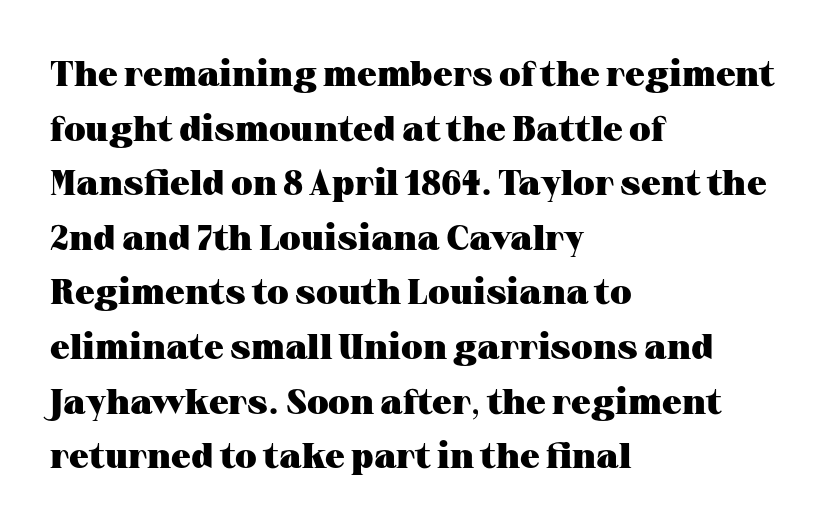
Q: Is the text bold? A: Yes.
Q: Is the text italic (slanted)? A: No, it is upright.
Q: Is the typeface a serif or a sans-serif typeface? A: Serif.
Q: Is the text underlined? A: No.
Q: How is the paragraph aligned? A: Left-aligned.
Q: Is the spacing between letters normal or unusually wide? A: Normal.
Q: Is the spacing between lines tight, normal or loose? A: Normal.
Q: Width (condensed, normal, or wide)? A: Wide.
Q: Stroke contrast? A: Medium.
Q: x-height? A: Medium.
Q: Monospaced? A: No.
